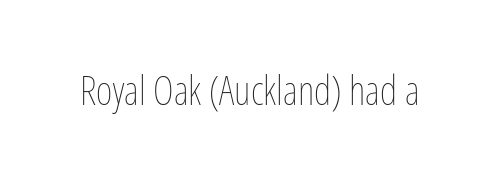
The image shows 40 px thin, condensed type, upright; set normal letter spacing, not underlined; low stroke contrast and a medium x-height.
